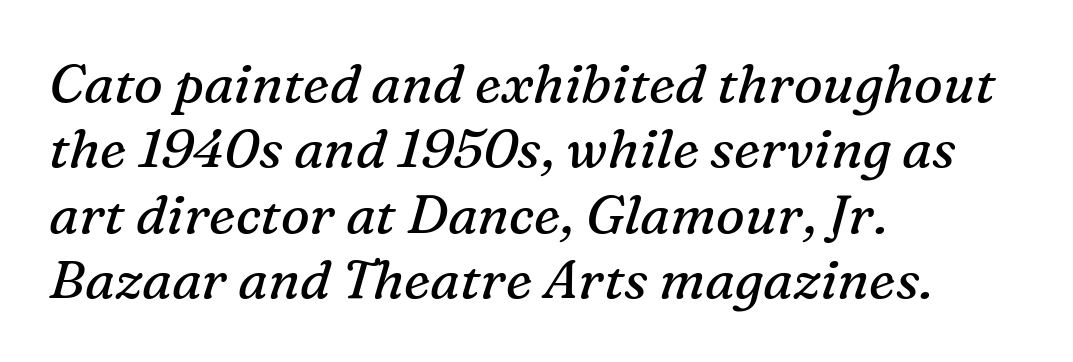
Q: Is the text bold? A: No.
Q: Is the text italic (slanted)? A: Yes, it leans right by about 16 degrees.
Q: Is the typeface a serif or a sans-serif typeface? A: Serif.
Q: Is the text underlined? A: No.
Q: How is the paragraph aligned? A: Left-aligned.
Q: Is the spacing between letters normal or unusually wide? A: Normal.
Q: Width (condensed, normal, or wide)? A: Normal.
Q: Stroke contrast? A: Medium.
Q: x-height? A: Medium.
Q: Monospaced? A: No.
